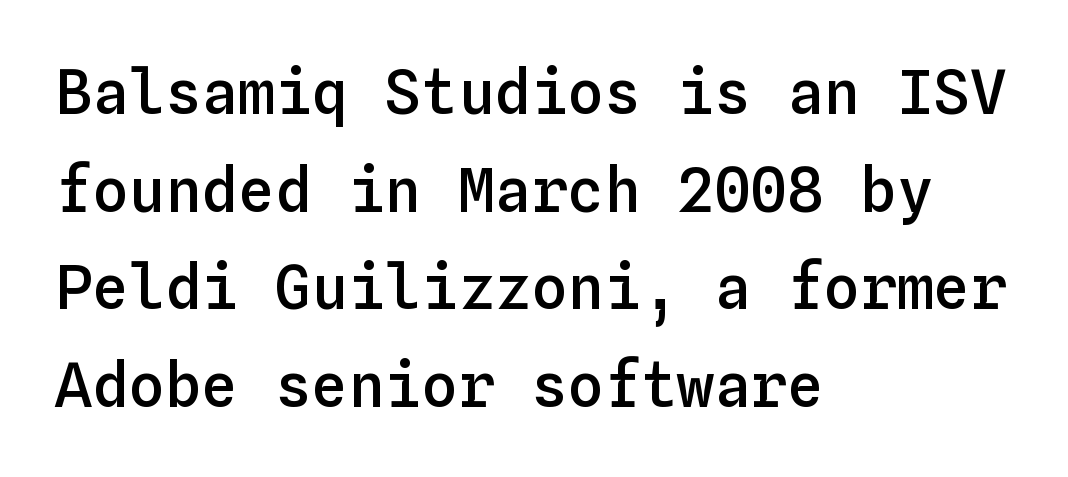
The image shows 61 px semibold type, upright, monospaced; set left-aligned, normal line spacing (1.6x), normal letter spacing, not underlined; low stroke contrast and a medium x-height.
